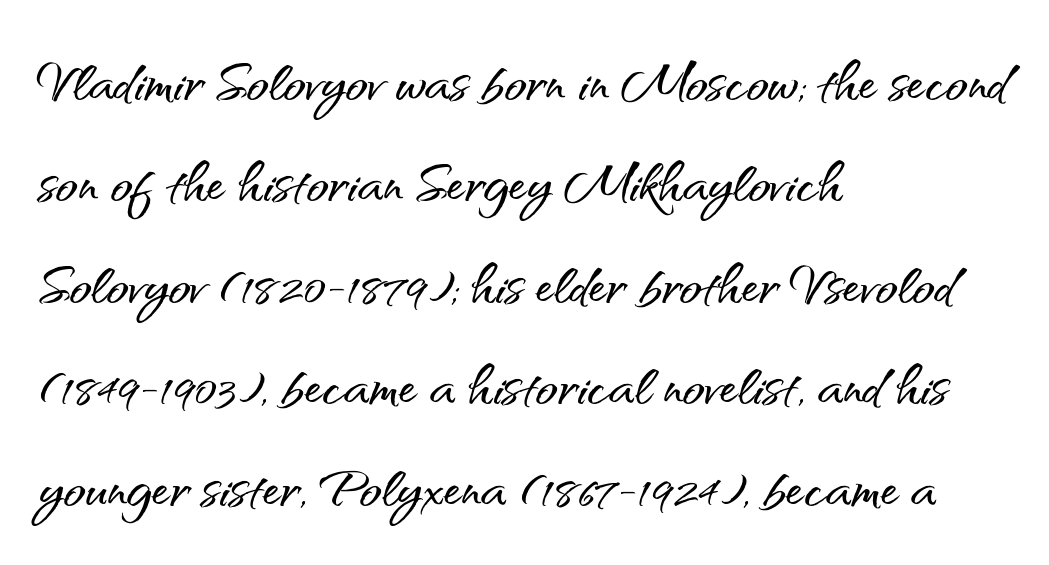
A classic flush-left, rag-right setting is used for this passage. Observe the ordinary spacing: letters are neighbours, not strangers. Unlike a traditional serif, this face leaves its strokes unadorned. Baseline-to-baseline distance is the conventional proportion of letter height. Proportional: the letters do not fall into vertical columns.
